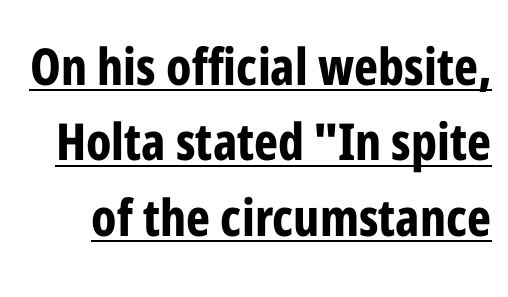
The letters carry no serifs — their stems end cleanly without finishing strokes. Normally led — the rows are evenly, conventionally spaced. Do the characters align in a grid? No, the font is proportional. The tracking reads as untouched default to a designer's eye. Characters remain perfectly vertical along every line. The string is rendered with underlining switched on.
